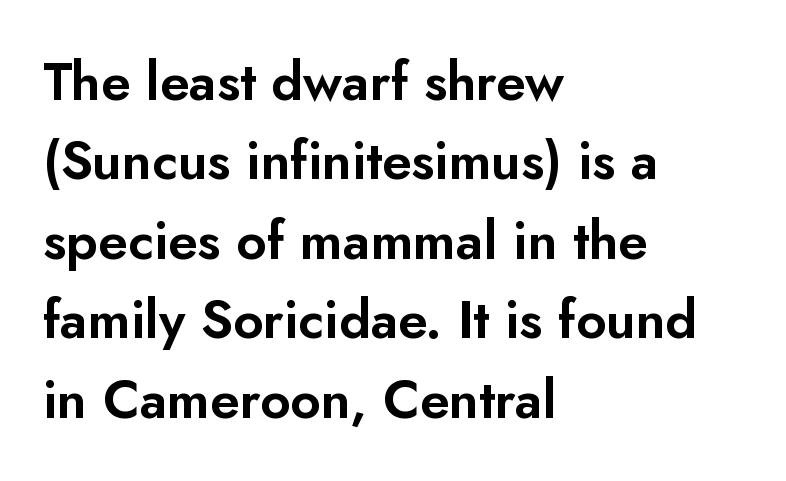
Has an underline been added? It has not. Is this a fixed-width face? No — the glyphs have proportional, varying widths. Nope, no serifs anywhere on these letters. Short and long lines alike share a common starting point at left. In terms of leading, this rendering sits right in the middle.
